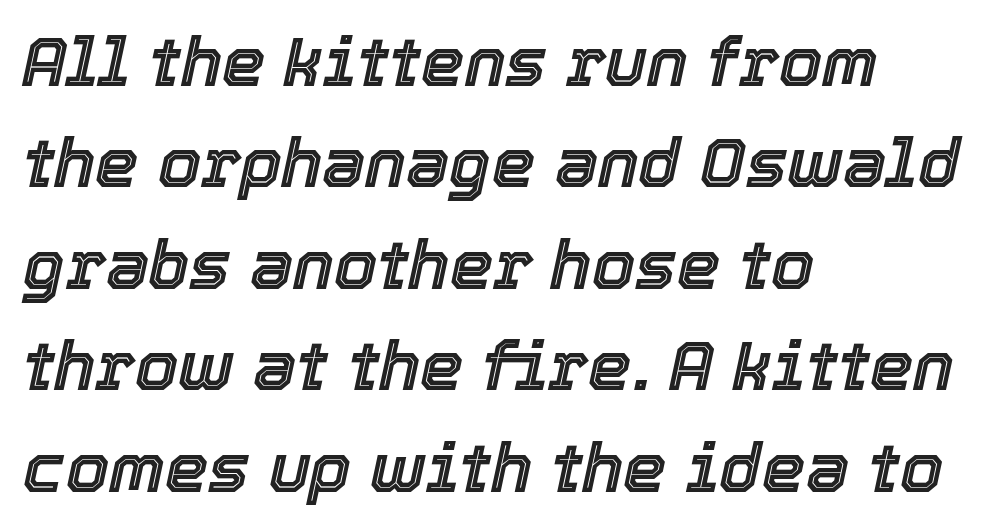
Q: Is the text italic (slanted)? A: Yes, it leans right by about 12 degrees.
Q: Is the text underlined? A: No.
Q: How is the paragraph aligned? A: Left-aligned.
Q: Is the spacing between letters normal or unusually wide? A: Normal.
Q: Is the spacing between lines tight, normal or loose? A: Normal.
Q: Width (condensed, normal, or wide)? A: Normal.
Q: x-height? A: Medium.
Q: Monospaced? A: No.
